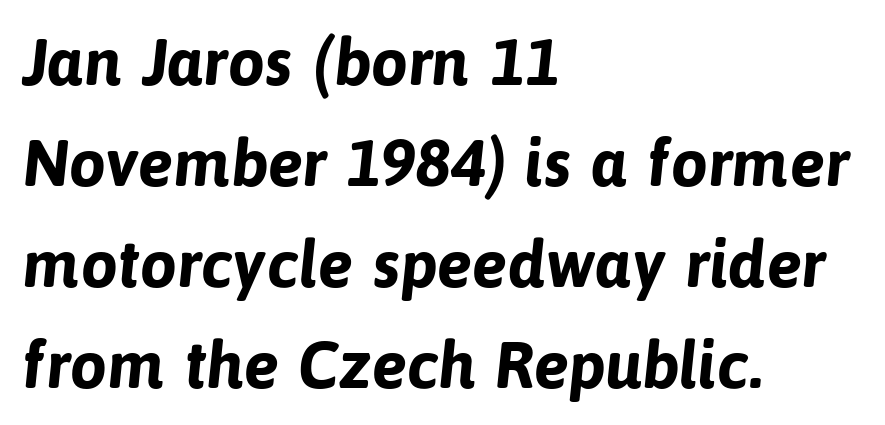
Q: Is the text bold? A: Yes.
Q: Is the typeface a serif or a sans-serif typeface? A: Sans-serif.
Q: Is the text underlined? A: No.
Q: How is the paragraph aligned? A: Left-aligned.
Q: Is the spacing between letters normal or unusually wide? A: Normal.
Q: Is the spacing between lines tight, normal or loose? A: Normal.
Q: Width (condensed, normal, or wide)? A: Normal.
Q: Stroke contrast? A: Low.
Q: x-height? A: Medium.
Q: Monospaced? A: No.
